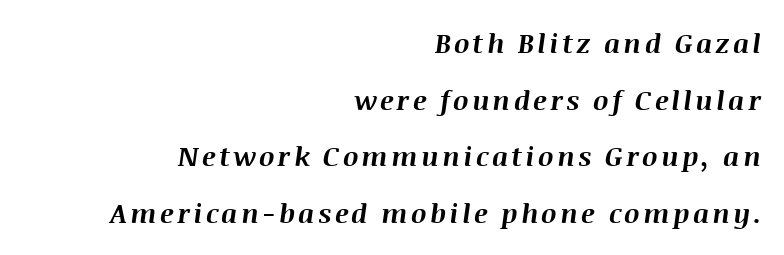
{"italic": "yes", "lean": "right", "slant_degrees": 8, "bold": "yes", "underline": "no", "align": "right", "line_spacing": "loose", "line_spacing_ratio": 2.1, "glyph_px": 27}
